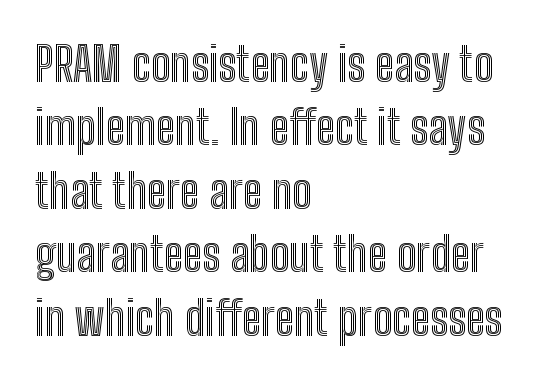
This rendering uses left alignment, leaving the right contour irregular. You could call the tracking neutral — neither tight nor loose. The block of text has a typical density, with ordinary space between rows. A typesetter would mark this as roman, not italic.
